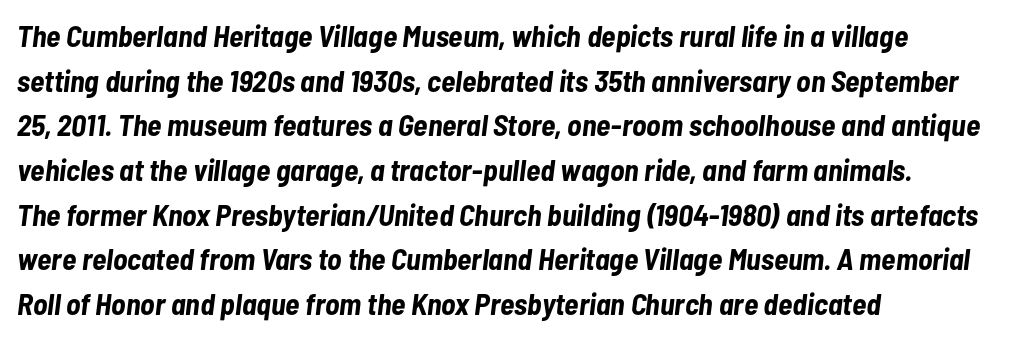
{"italic": "yes", "lean": "right", "slant_degrees": 7, "bold": "yes", "weight": "bold", "width": "condensed", "stroke_contrast": "low", "x_height": "medium", "monospaced": "no", "underline": "no", "align": "left", "line_spacing": "normal", "line_spacing_ratio": 1.49, "letter_spacing": "normal", "letter_spacing_em": 0.0, "glyph_px": 30}
